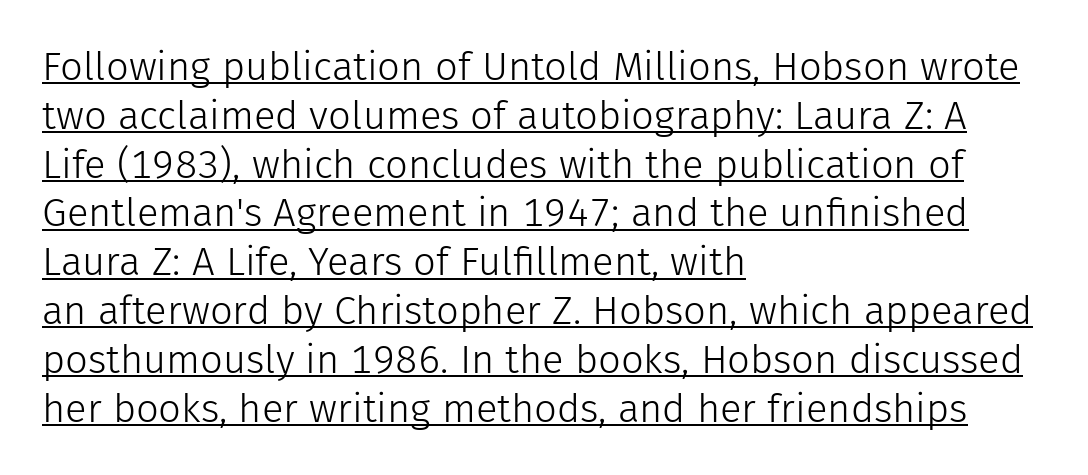
The image shows 40 px light sans-serif type, upright; set left-aligned, line spacing 1.22x, normal letter spacing, underlined; low stroke contrast and a medium x-height.
